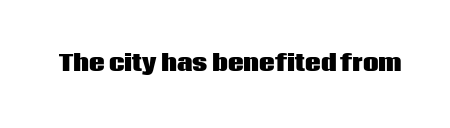
The image shows 22 px bold type, upright; set normal letter spacing, not underlined.
